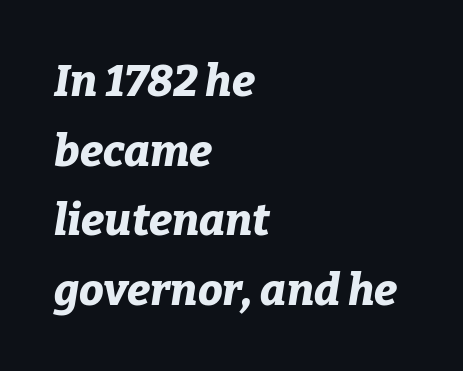
Q: Is the text bold? A: Yes.
Q: Is the text italic (slanted)? A: Yes, it leans right by about 9 degrees.
Q: Is the text underlined? A: No.
Q: How is the paragraph aligned? A: Left-aligned.
Q: Is the spacing between letters normal or unusually wide? A: Normal.
Q: Is the spacing between lines tight, normal or loose? A: Normal.
Q: Width (condensed, normal, or wide)? A: Normal.
Q: Stroke contrast? A: Low.
Q: x-height? A: Medium.
Q: Monospaced? A: No.
